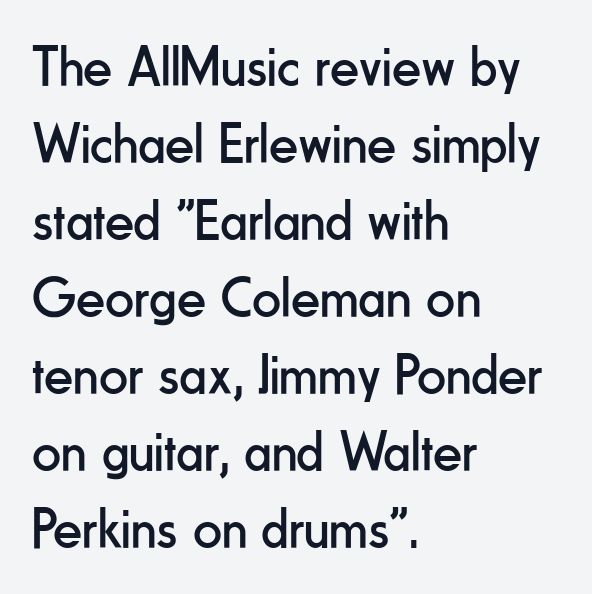
Q: Is the text bold? A: No.
Q: Is the text italic (slanted)? A: No, it is upright.
Q: Is the typeface a serif or a sans-serif typeface? A: Sans-serif.
Q: Is the text underlined? A: No.
Q: How is the paragraph aligned? A: Left-aligned.
Q: Is the spacing between letters normal or unusually wide? A: Normal.
Q: Is the spacing between lines tight, normal or loose? A: Normal.
Q: Width (condensed, normal, or wide)? A: Condensed.
Q: Stroke contrast? A: Low.
Q: x-height? A: Small.
Q: Monospaced? A: No.
